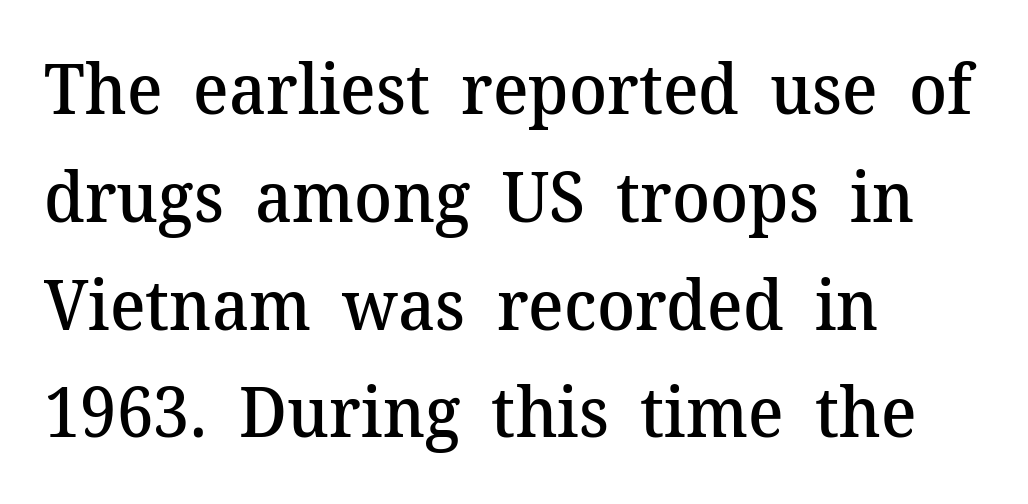
Q: Is the text bold? A: Semi-bold.
Q: Is the text italic (slanted)? A: No, it is upright.
Q: Is the typeface a serif or a sans-serif typeface? A: Serif.
Q: Is the text underlined? A: No.
Q: How is the paragraph aligned? A: Left-aligned.
Q: Is the spacing between letters normal or unusually wide? A: Normal.
Q: Is the spacing between lines tight, normal or loose? A: Normal.
Q: Width (condensed, normal, or wide)? A: Normal.
Q: Stroke contrast? A: Medium.
Q: x-height? A: Medium.
Q: Monospaced? A: No.
